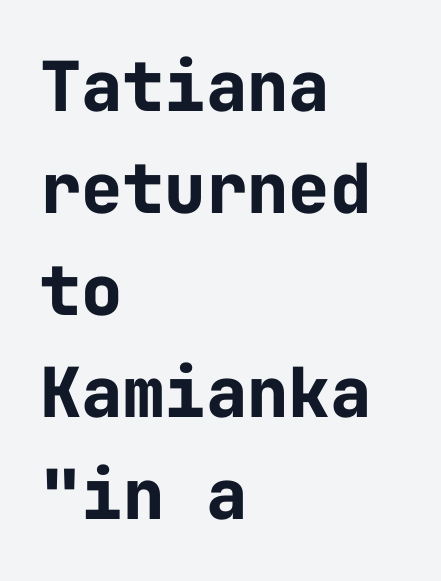
{"serif": "no", "italic": "no", "bold": "yes", "weight": "bold", "width": "normal", "stroke_contrast": "low", "x_height": "medium", "monospaced": "yes", "underline": "no", "align": "left", "line_spacing": "normal", "line_spacing_ratio": 1.48, "letter_spacing": "normal", "letter_spacing_em": 0.0, "glyph_px": 69}
